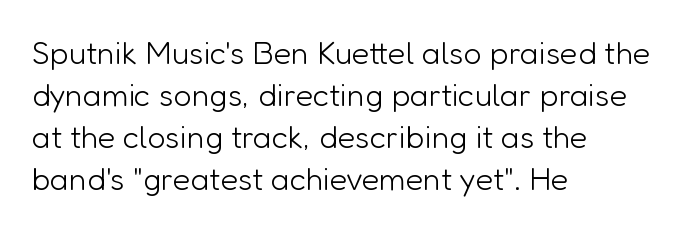
Q: Is the text bold? A: No.
Q: Is the text italic (slanted)? A: No, it is upright.
Q: Is the typeface a serif or a sans-serif typeface? A: Sans-serif.
Q: Is the text underlined? A: No.
Q: How is the paragraph aligned? A: Left-aligned.
Q: Is the spacing between letters normal or unusually wide? A: Normal.
Q: Is the spacing between lines tight, normal or loose? A: Normal.
Q: Width (condensed, normal, or wide)? A: Normal.
Q: Stroke contrast? A: Low.
Q: x-height? A: Medium.
Q: Monospaced? A: No.
